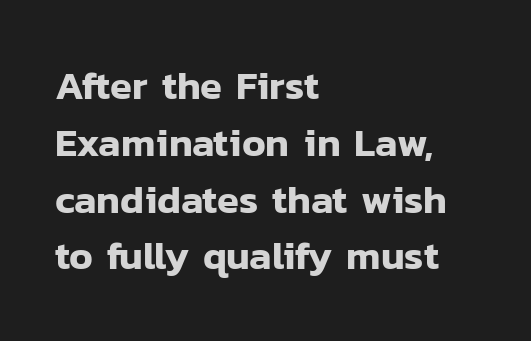
In terms of posture, this sample is upright. You could call the tracking neutral — neither tight nor loose. The typesetter chose a ragged-right arrangement here. Descenders hang freely into open space.
